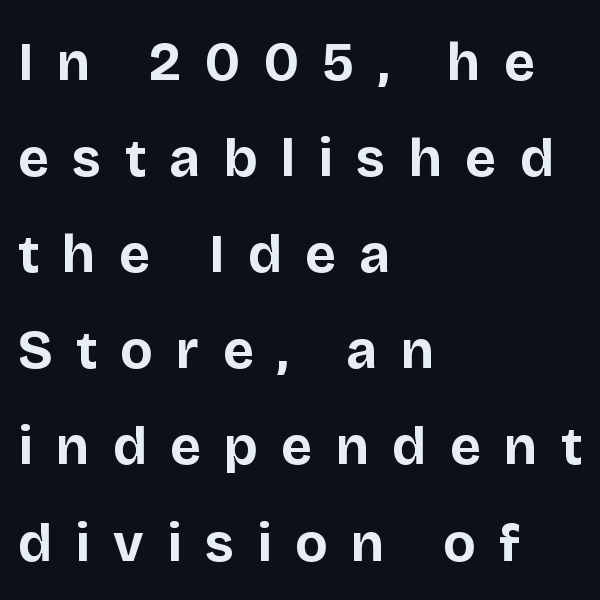
Grotesque or geometric, the face here clearly has no serifs. How heavy is the stroke? Heavy — this is a bold. Tracking value appears strongly positive — letters spread wide. Rendered with straight, roman letterforms.
